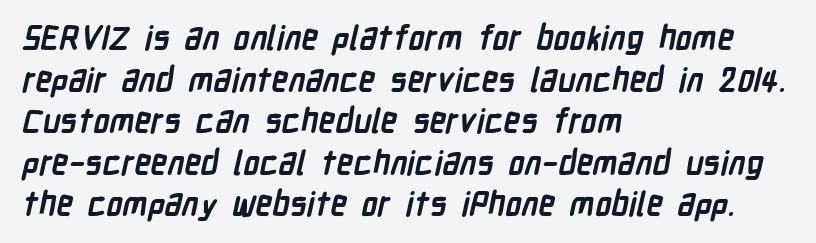
{"serif": "no", "bold": "yes", "weight": "semibold", "width": "condensed", "stroke_contrast": "low", "x_height": "medium", "monospaced": "no", "underline": "no", "align": "left", "line_spacing": "normal", "line_spacing_ratio": 1.26, "letter_spacing": "normal", "letter_spacing_em": 0.0, "glyph_px": 33}
